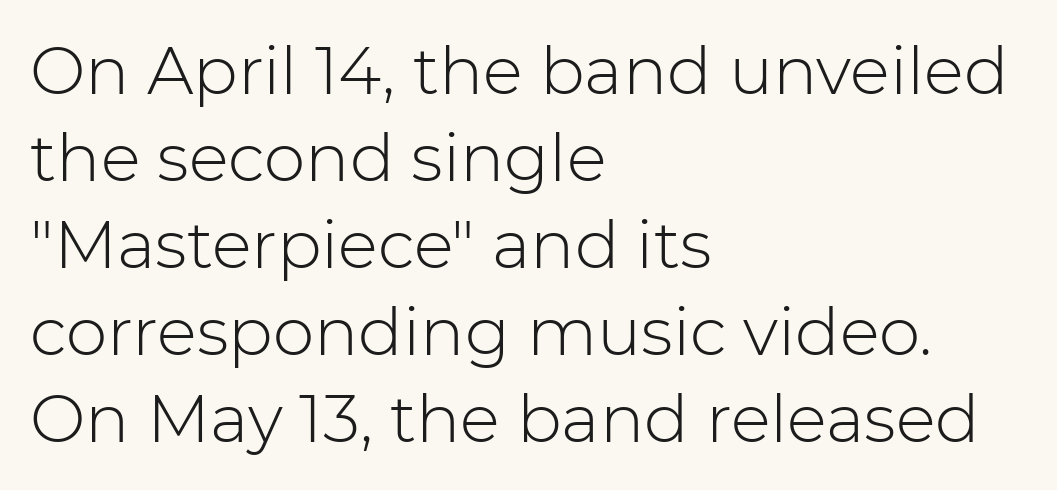
Upright lettering throughout. This rendering employs a face without finishing strokes, i.e., a sans-serif. No word sits above an underline. The setting favours the left margin, as ordinary paragraphs usually do. The passage shown is typed in a proportional face where columns would drift.
